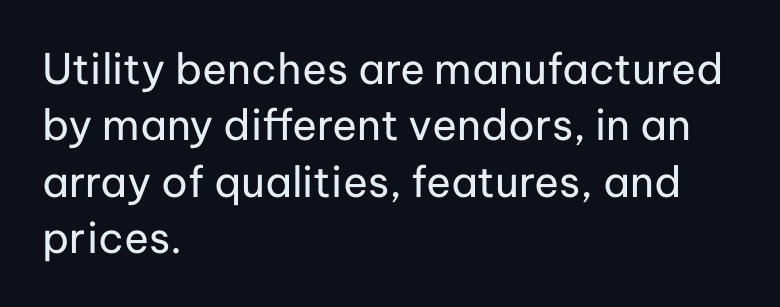
Q: Is the text bold? A: No.
Q: Is the text italic (slanted)? A: No, it is upright.
Q: Is the typeface a serif or a sans-serif typeface? A: Sans-serif.
Q: Is the text underlined? A: No.
Q: How is the paragraph aligned? A: Left-aligned.
Q: Is the spacing between letters normal or unusually wide? A: Normal.
Q: Is the spacing between lines tight, normal or loose? A: Normal.
Q: Width (condensed, normal, or wide)? A: Normal.
Q: Stroke contrast? A: Low.
Q: x-height? A: Medium.
Q: Monospaced? A: No.
